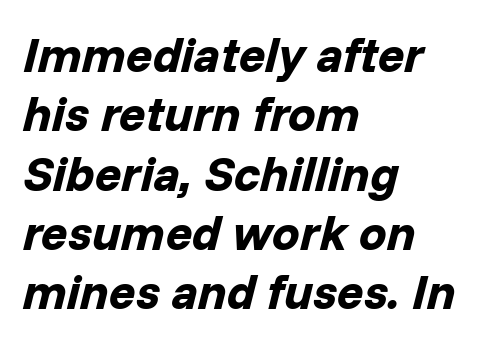
This is oblique type, the kind used for emphasis or titles. A typesetter would call this zero additional tracking. Visually the block forms a straight wall on the left and a jagged coastline on the right. The gap between lines stays unmarked. Varying glyph widths throughout — classic text-font behaviour.
